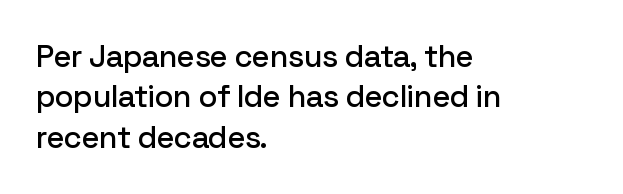
Q: Is the text italic (slanted)? A: No, it is upright.
Q: Is the typeface a serif or a sans-serif typeface? A: Sans-serif.
Q: Is the text underlined? A: No.
Q: How is the paragraph aligned? A: Left-aligned.
Q: Is the spacing between letters normal or unusually wide? A: Normal.
Q: Is the spacing between lines tight, normal or loose? A: Normal.
Q: Width (condensed, normal, or wide)? A: Normal.
Q: Stroke contrast? A: Low.
Q: x-height? A: Medium.
Q: Monospaced? A: No.
